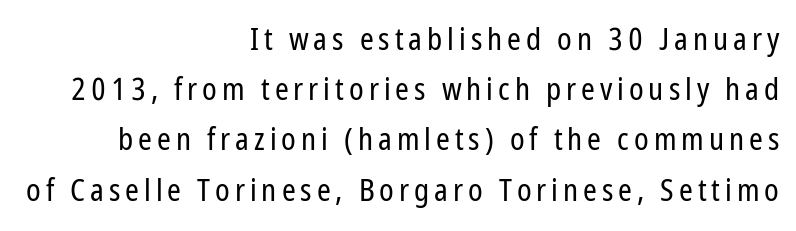
The image shows 31 px regular-weight, condensed sans-serif type, upright; set right-aligned, normal line spacing (1.62x), not underlined; low stroke contrast and a medium x-height.
